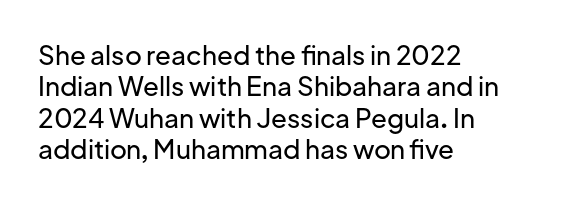
{"italic": "no", "underline": "no", "align": "left", "line_spacing_ratio": 1.21, "letter_spacing": "normal", "letter_spacing_em": 0.0, "glyph_px": 26}
